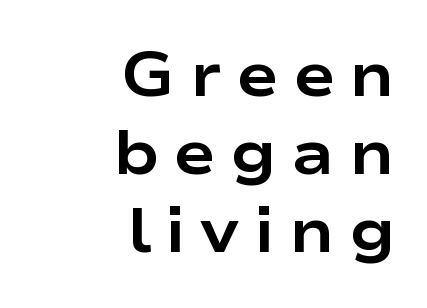
The gaps between neighbouring characters are conspicuously large. Check the space under the baseline: it is left empty. The paragraph has a hard right edge and a soft left edge. Look at the bottom of the vertical strokes: they stop flat, with no serifs.
